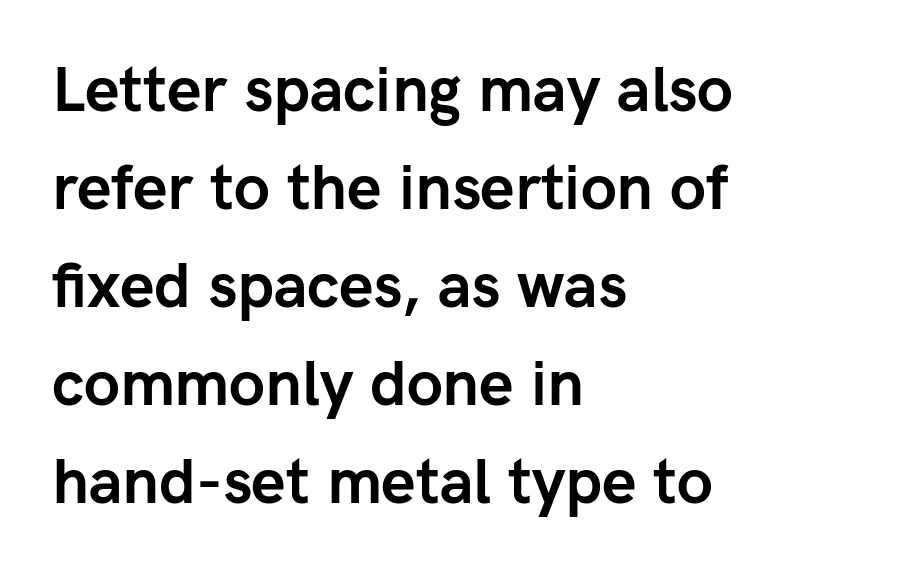
The image shows 62 px semibold sans-serif type, upright; set left-aligned, normal line spacing (1.58x), normal letter spacing, not underlined; low stroke contrast and a medium x-height.
